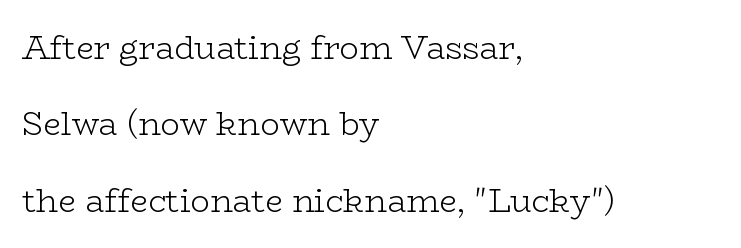
The image shows 32 px light, wide serif type, upright; set left-aligned, loose line spacing (2.39x), normal letter spacing, not underlined; low stroke contrast and a medium x-height.
